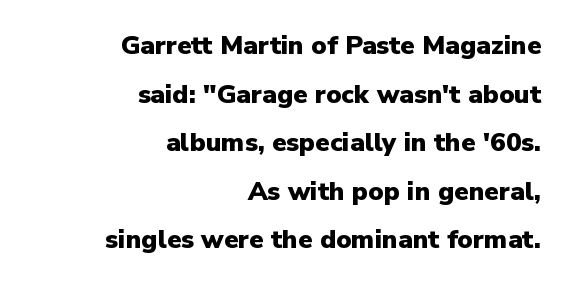
A typesetter would mark this as roman, not italic. Compared with an ordinary text face, these strokes are far heavier — a full bold. The compositor pushed each line to the right boundary. Standard letterfit; no display-style spreading of the glyphs.
